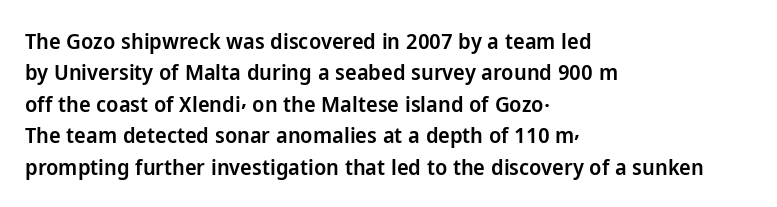
Successive baselines arrive at the customary interval. Horizontally, the lines are justified to the leading edge only. Short note: letters normally spaced. Emphasis by weight is partial: semibold. The gap between lines stays unmarked. Ordinary non-slanted type is in use.
